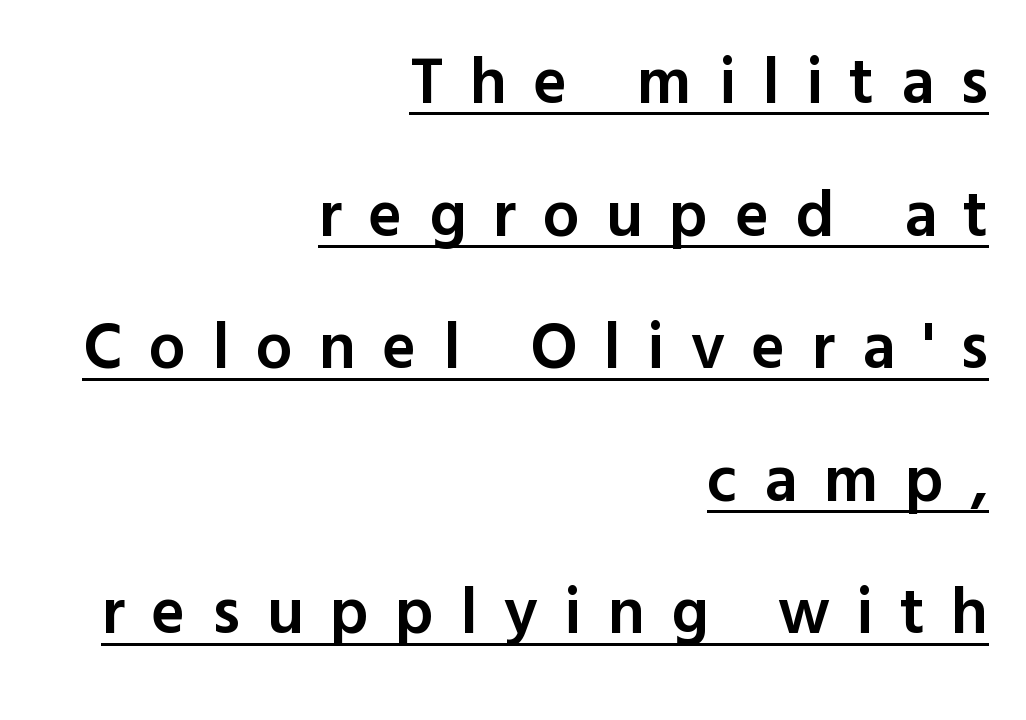
Honestly, the letter spacing is so wide it's the main thing you notice. The leading is generous, giving the passage an open texture. Note the varied advance widths — an 'i' is clearly narrower than an 'm'. Line endings align vertically; line beginnings do not.
